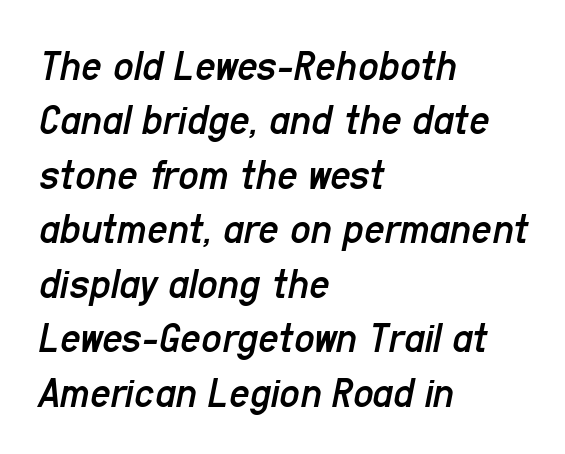
These lines keep a tight, regular rhythm from letter to letter. A classic flush-left, rag-right setting is used for this passage. Think of a printed novel: that variable character pitch is what you see here. The text carries the slant typical of an italic or oblique font. The zone under the glyphs is completely vacant. On a weight scale, this lands at 450 or below.
